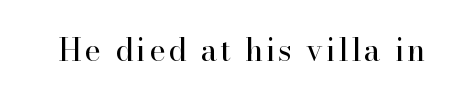
The type family on display is of the serif kind. This sample has the flowing, uneven cadence of proportional lettering. The font is comparable to plain body text, perhaps lighter. Check the space under the baseline: it is left empty.
